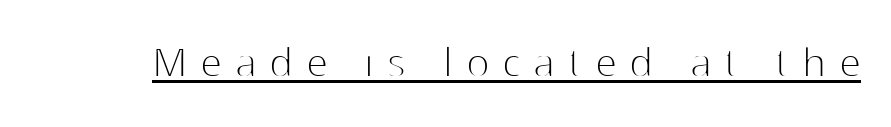
Q: Is the text bold? A: No.
Q: Is the text italic (slanted)? A: No, it is upright.
Q: Is the typeface a serif or a sans-serif typeface? A: Sans-serif.
Q: Is the text underlined? A: Yes.
Q: Is the spacing between letters normal or unusually wide? A: Unusually wide.
Q: Width (condensed, normal, or wide)? A: Normal.
Q: Stroke contrast? A: High.
Q: x-height? A: Medium.
Q: Monospaced? A: No.
